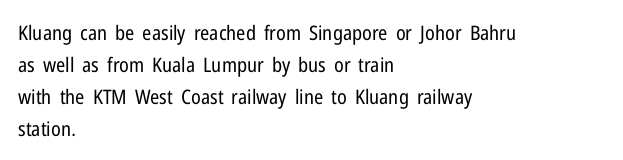
Caption: standard tracking, unaltered. The line-height multiplier appears to be the usual default. Type without underlining. This sample uses an upright cut, with every glyph sitting square on the baseline. This rendering uses left alignment, leaving the right contour irregular. The characters are drawn with everyday or finer stroke widths.
